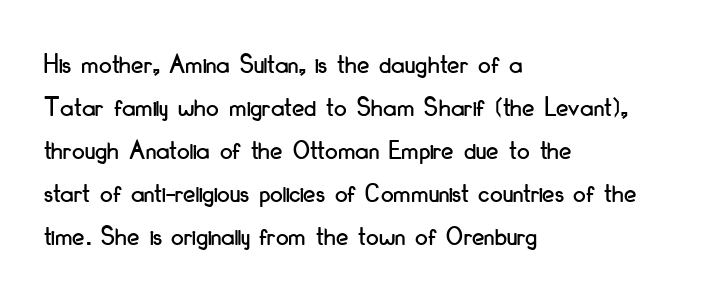
This rendering employs a face without finishing strokes, i.e., a sans-serif. This sample uses plain, unmodified letter spacing. Here the designer chose a conventional face with non-uniform glyph widths. Only glyphs here, with clear space below each row. The lettering holds an erect, upright posture throughout. The paragraph has a hard left edge and a soft right edge.
